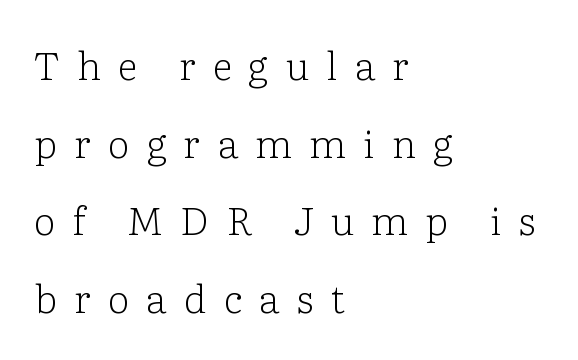
The image shows 39 px light serif type, upright; set left-aligned, loose line spacing (1.99x), unusually wide letter spacing (+0.44 em), not underlined; low stroke contrast and a medium x-height.
